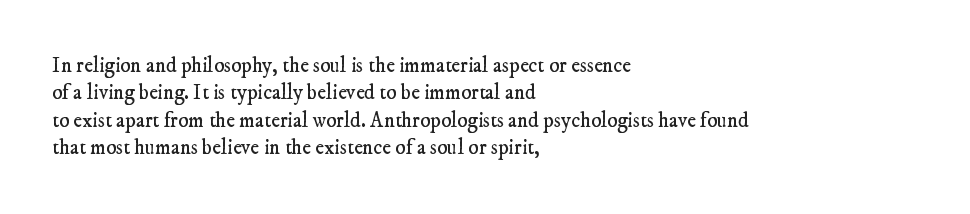
{"bold": "no", "underline": "no", "align": "left", "line_spacing": "normal", "line_spacing_ratio": 1.3, "letter_spacing": "normal", "letter_spacing_em": 0.0, "glyph_px": 21}
